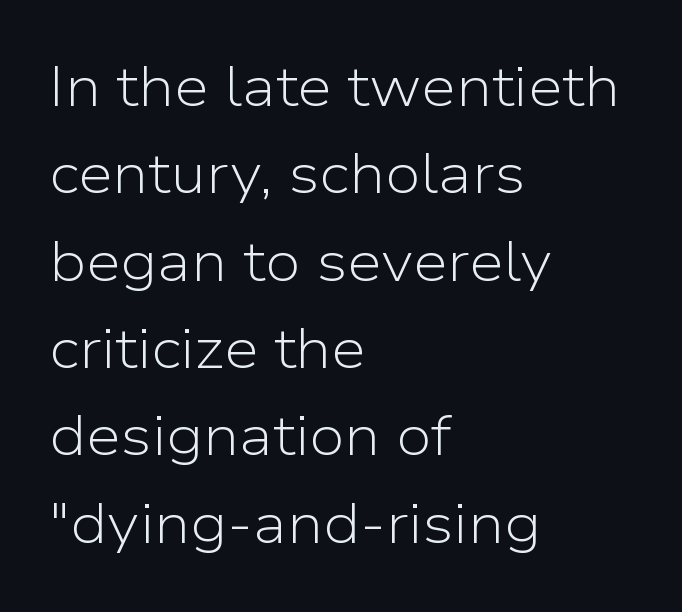
{"serif": "no", "italic": "no", "bold": "no", "weight": "light", "width": "normal", "stroke_contrast": "low", "x_height": "medium", "monospaced": "no", "underline": "no", "align": "left", "line_spacing": "normal", "line_spacing_ratio": 1.56, "letter_spacing": "normal", "letter_spacing_em": 0.0, "glyph_px": 56}
